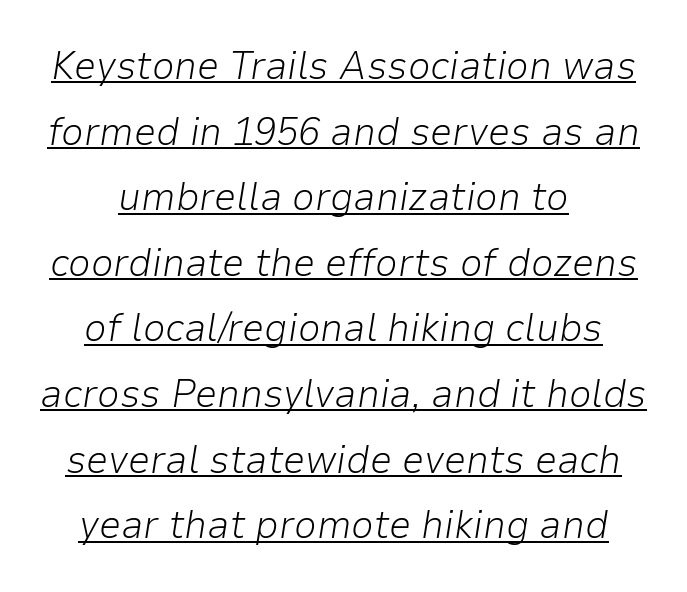
Q: Is the text bold? A: No.
Q: Is the text italic (slanted)? A: Yes, it leans right by about 9 degrees.
Q: Is the text underlined? A: Yes.
Q: How is the paragraph aligned? A: Centered.
Q: Is the spacing between letters normal or unusually wide? A: Normal.
Q: Is the spacing between lines tight, normal or loose? A: Normal.
Q: Width (condensed, normal, or wide)? A: Normal.
Q: Stroke contrast? A: Low.
Q: x-height? A: Medium.
Q: Monospaced? A: No.
